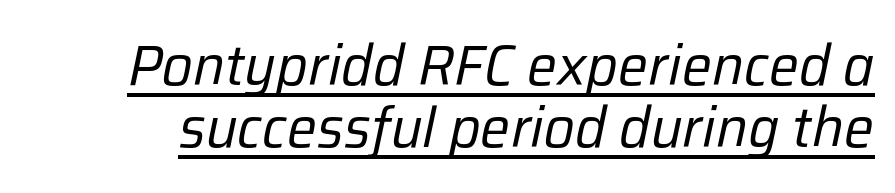
Q: Is the text bold? A: No.
Q: Is the text italic (slanted)? A: Yes, it leans right by about 12 degrees.
Q: Is the text underlined? A: Yes.
Q: Is the spacing between letters normal or unusually wide? A: Normal.
Q: Is the spacing between lines tight, normal or loose? A: Tight.
Q: Width (condensed, normal, or wide)? A: Normal.
Q: Stroke contrast? A: Low.
Q: x-height? A: Medium.
Q: Monospaced? A: No.
